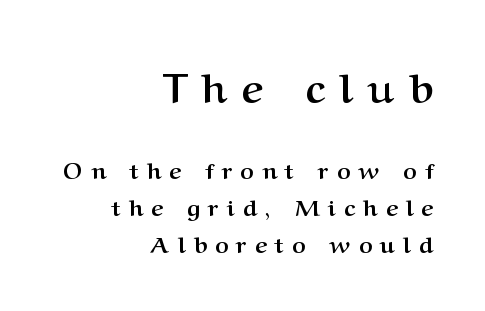
Whoever set this made the first block the dominant, larger element. Visually the block forms a straight wall on the right and a jagged coastline on the left. Old-style or modern, the face here clearly has serifs. A dark, heavy texture on the line: the type is bold. The face used here is rendered with a markedly widened letterfit.
